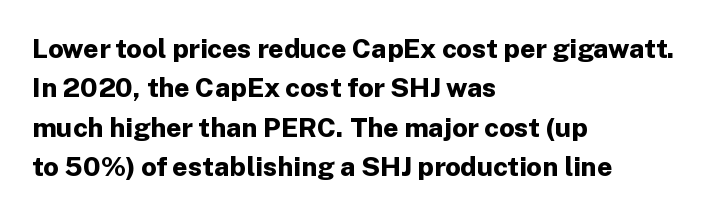
The image shows 27 px bold type, upright; set left-aligned, normal line spacing (1.46x), normal letter spacing, not underlined.
